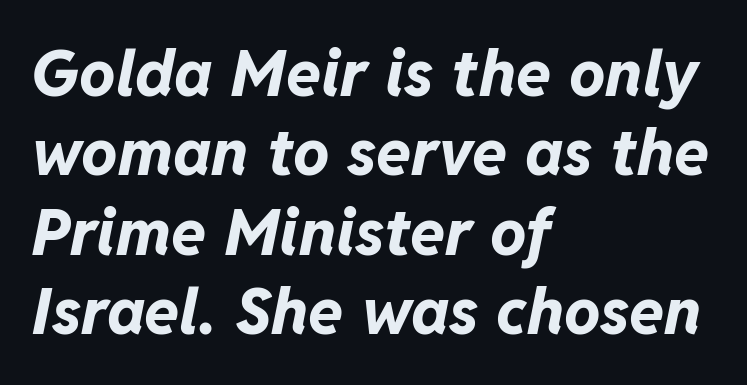
{"italic": "yes", "lean": "right", "slant_degrees": 11, "bold": "yes", "weight": "bold", "width": "normal", "stroke_contrast": "low", "x_height": "medium", "monospaced": "no", "underline": "no", "align": "left", "line_spacing_ratio": 1.24, "letter_spacing": "normal", "letter_spacing_em": 0.0, "glyph_px": 64}
